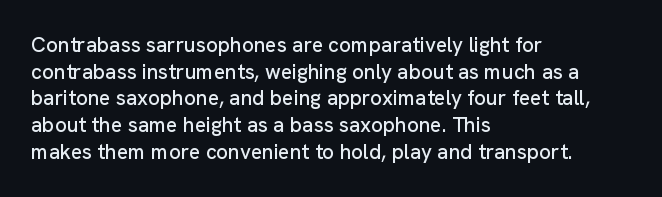
Q: Is the text italic (slanted)? A: No, it is upright.
Q: Is the text underlined? A: No.
Q: How is the paragraph aligned? A: Left-aligned.
Q: Is the spacing between letters normal or unusually wide? A: Normal.
Q: Is the spacing between lines tight, normal or loose? A: Normal.
